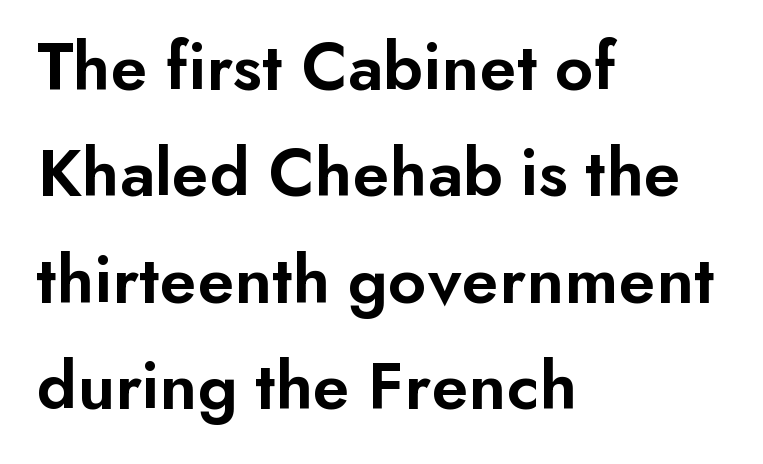
{"serif": "no", "italic": "no", "bold": "semi", "weight": "semibold", "width": "normal", "stroke_contrast": "low", "x_height": "small", "monospaced": "no", "underline": "no", "align": "left", "line_spacing": "normal", "line_spacing_ratio": 1.5, "letter_spacing": "normal", "letter_spacing_em": 0.0, "glyph_px": 71}
